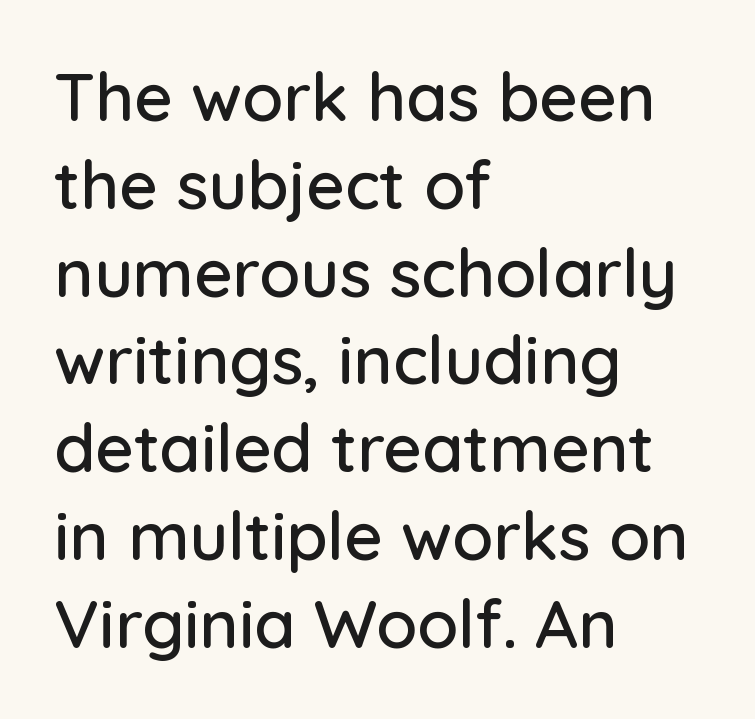
The lines sit at an ordinary, default distance from one another. There is no visible air inserted between adjacent glyphs. Looks like regular typesetting: each glyph gets only the width it needs. Words float on clear page, feet unadorned.
